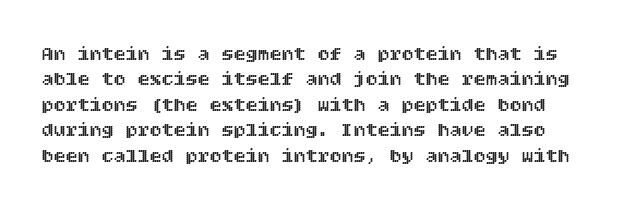
The image shows 20 px text type, upright; set normal line spacing (1.27x), normal letter spacing, not underlined.
